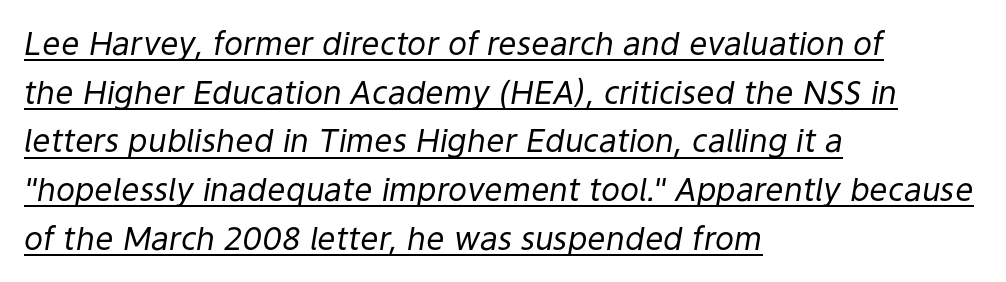
Q: Is the text bold? A: No.
Q: Is the text italic (slanted)? A: Yes, it leans right by about 9 degrees.
Q: Is the text underlined? A: Yes.
Q: How is the paragraph aligned? A: Left-aligned.
Q: Is the spacing between letters normal or unusually wide? A: Normal.
Q: Is the spacing between lines tight, normal or loose? A: Normal.
Q: Width (condensed, normal, or wide)? A: Normal.
Q: Stroke contrast? A: Low.
Q: x-height? A: Medium.
Q: Monospaced? A: No.
